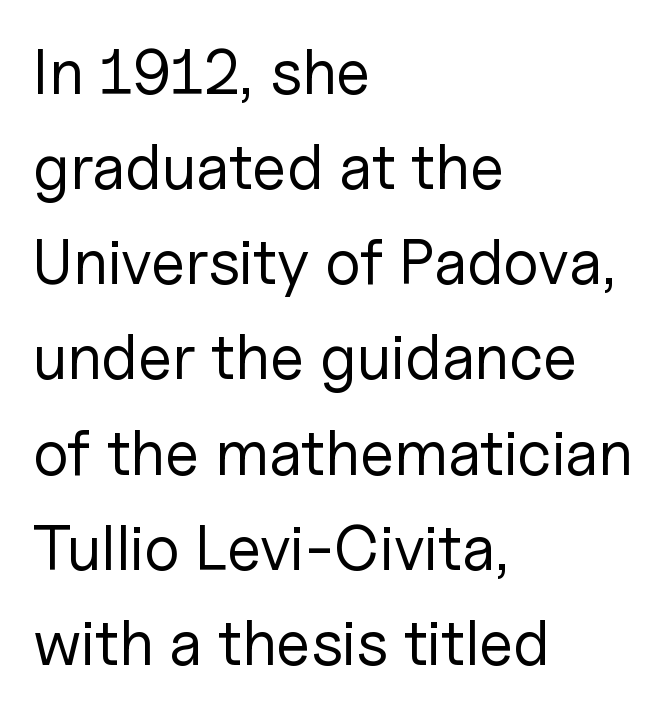
Q: Is the text bold? A: No.
Q: Is the text italic (slanted)? A: No, it is upright.
Q: Is the typeface a serif or a sans-serif typeface? A: Sans-serif.
Q: Is the text underlined? A: No.
Q: How is the paragraph aligned? A: Left-aligned.
Q: Is the spacing between letters normal or unusually wide? A: Normal.
Q: Is the spacing between lines tight, normal or loose? A: Normal.
Q: Width (condensed, normal, or wide)? A: Normal.
Q: Stroke contrast? A: Low.
Q: x-height? A: Medium.
Q: Monospaced? A: No.
